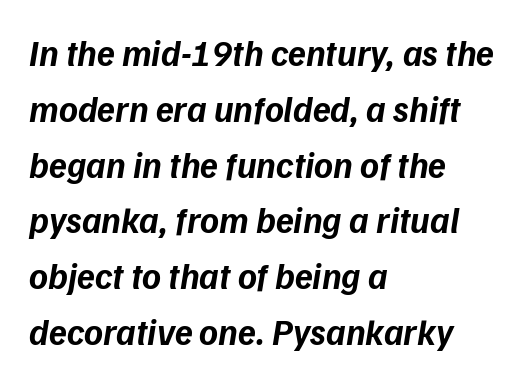
The image shows 36 px bold sans-serif type; set left-aligned, normal line spacing (1.55x), normal letter spacing, not underlined; low stroke contrast and a medium x-height.
